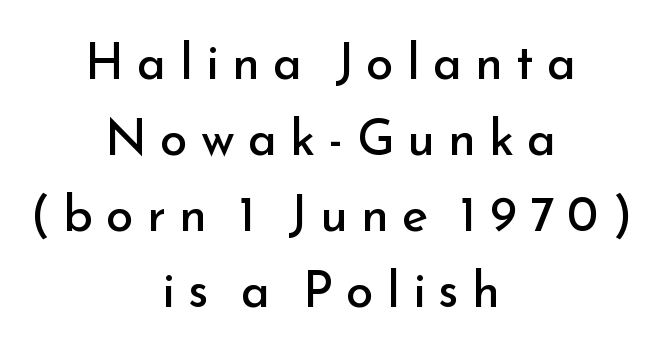
Q: Is the text bold? A: No.
Q: Is the text italic (slanted)? A: No, it is upright.
Q: Is the typeface a serif or a sans-serif typeface? A: Sans-serif.
Q: Is the text underlined? A: No.
Q: How is the paragraph aligned? A: Centered.
Q: Is the spacing between letters normal or unusually wide? A: Unusually wide.
Q: Is the spacing between lines tight, normal or loose? A: Normal.
Q: Width (condensed, normal, or wide)? A: Normal.
Q: Stroke contrast? A: Low.
Q: x-height? A: Small.
Q: Monospaced? A: No.
